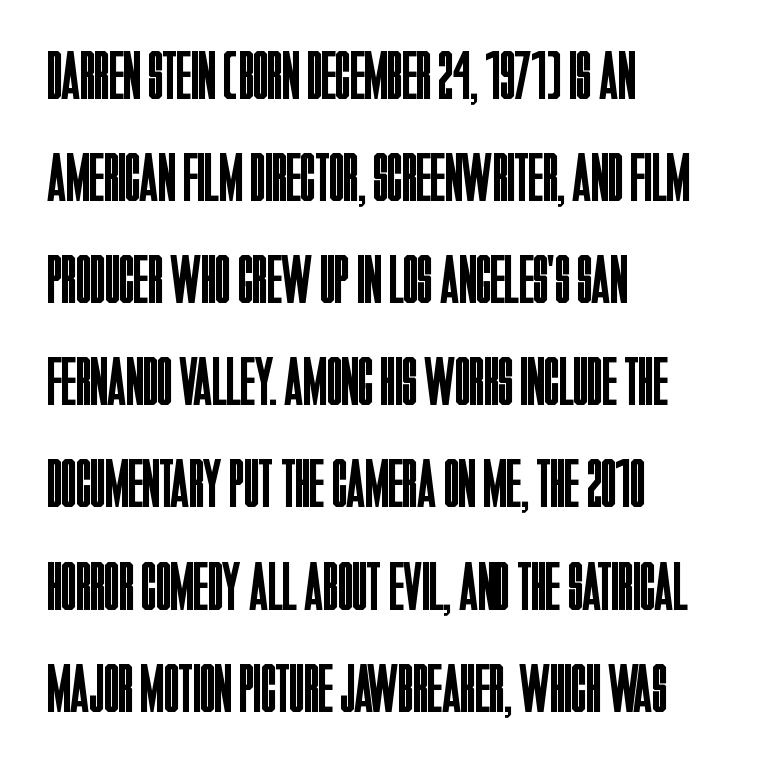
Typeset ragged right — the left edge is the straight one. How are the letters spaced? Ordinarily, with no added tracking. No feet cap the strokes, marking this as sans-serif type. Is the type heavy? It reads as light-to-regular instead.
